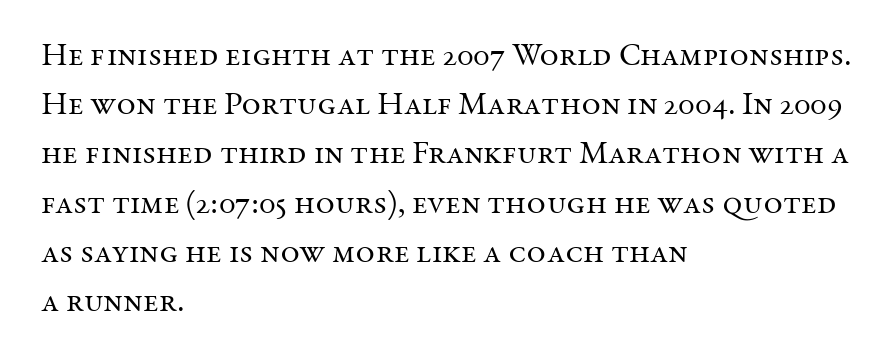
Weight: regular or lighter. Summary of vertical rhythm: regular, with standard interline spacing. The paragraph has a hard left edge and a soft right edge. Examine the stroke ends and you'll spot serifs. The rendering uses natural spacing where letterforms have individual widths.
